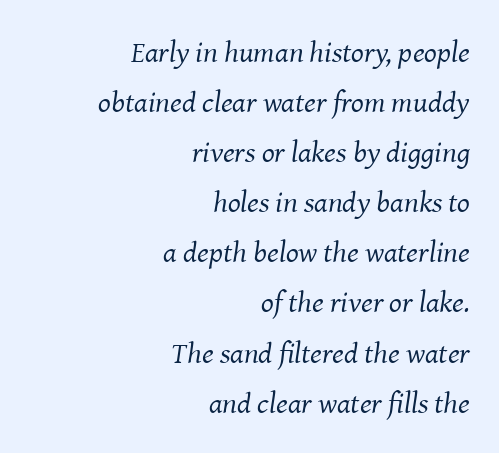
Note the varied advance widths — an 'i' is clearly narrower than an 'm'. Vertically, the passage feels balanced, rows spaced as you'd expect. Posture: slanted. Observe the serifs anchoring each vertical stroke in this sample. Between one letter and the next there's only the usual sliver of space. Does the copy run flush right? Yes — the right margin is perfectly even.
